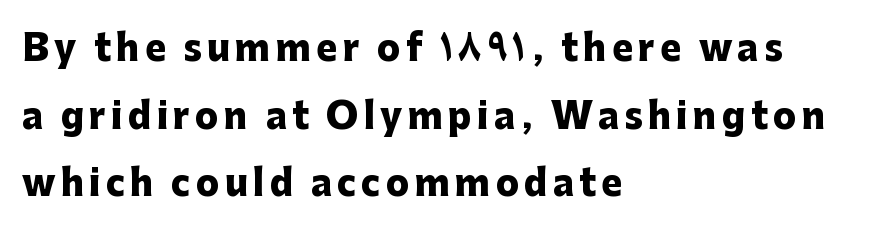
Here the designer chose a conventional face with non-uniform glyph widths. These lines are set flush left with a ragged right edge. Descenders are the only things crossing below the line. A sans-serif font was chosen for this passage. The designer dialed line spacing up above the default.
